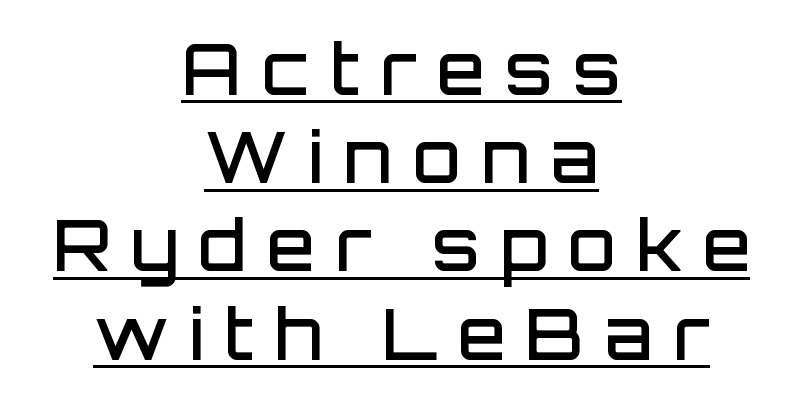
{"serif": "no", "italic": "no", "bold": "semi", "weight": "semibold", "width": "normal", "stroke_contrast": "low", "x_height": "large", "monospaced": "no", "underline": "yes", "align": "center", "line_spacing": "normal", "line_spacing_ratio": 1.26, "letter_spacing": "wide", "letter_spacing_em": 0.29, "glyph_px": 70}
